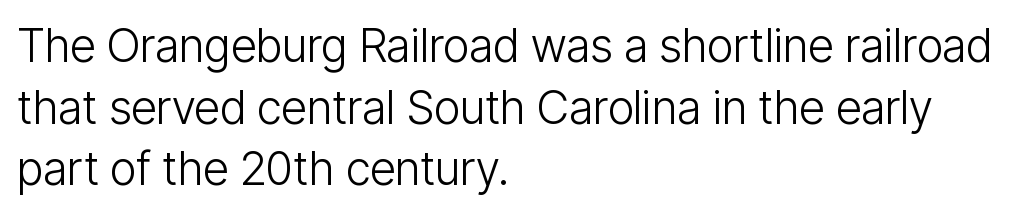
{"serif": "no", "italic": "no", "bold": "no", "weight": "light", "width": "condensed", "stroke_contrast": "low", "x_height": "medium", "monospaced": "no", "underline": "no", "align": "left", "line_spacing": "normal", "line_spacing_ratio": 1.34, "letter_spacing": "normal", "letter_spacing_em": 0.0, "glyph_px": 46}
